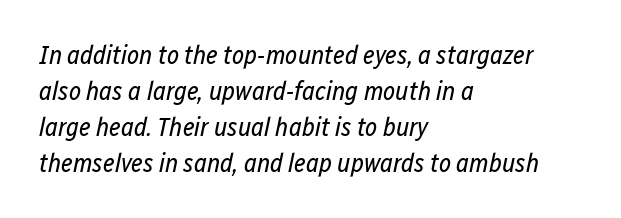
Caption: standard tracking, unaltered. The lettering tilts uniformly, giving the passage an italic look. All the whitespace from short lines collects on the right. Each stroke keeps to a modest, everyday thickness or less.
